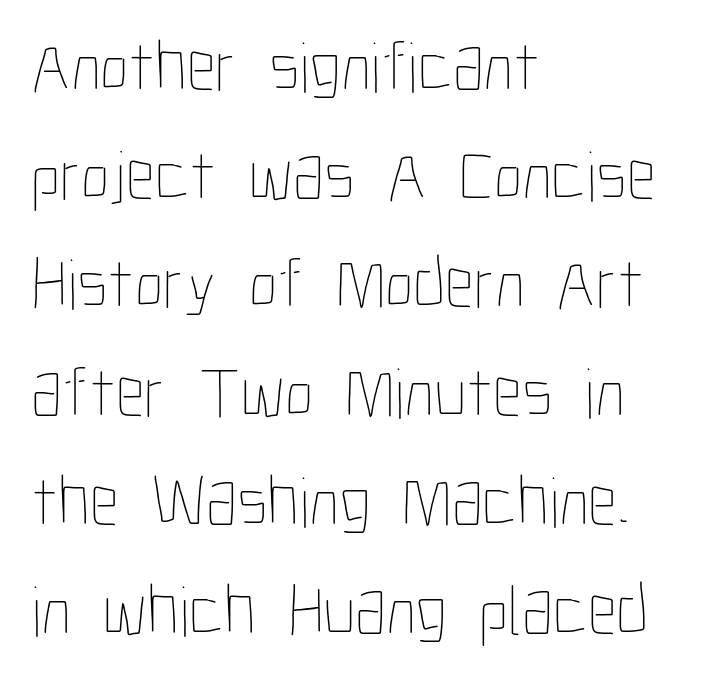
If you drew a ruler down the left edge, every line would touch it. Ordinary non-slanted type is in use. The string is rendered with underlining switched off. The lines sit at an ordinary, default distance from one another. Short note: letters normally spaced. The characters are drawn with everyday or finer stroke widths.
